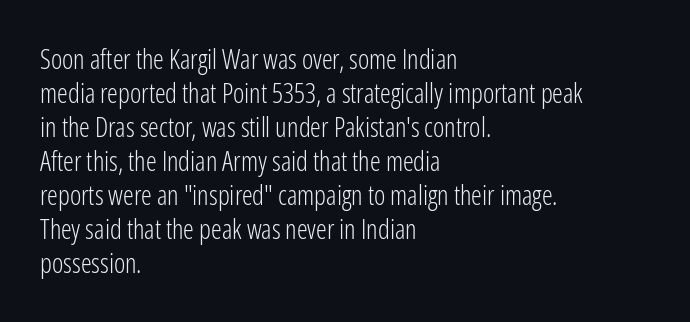
{"italic": "no", "bold": "no", "underline": "no", "align": "left", "line_spacing": "normal", "line_spacing_ratio": 1.26, "letter_spacing": "normal", "letter_spacing_em": 0.0, "glyph_px": 27}
